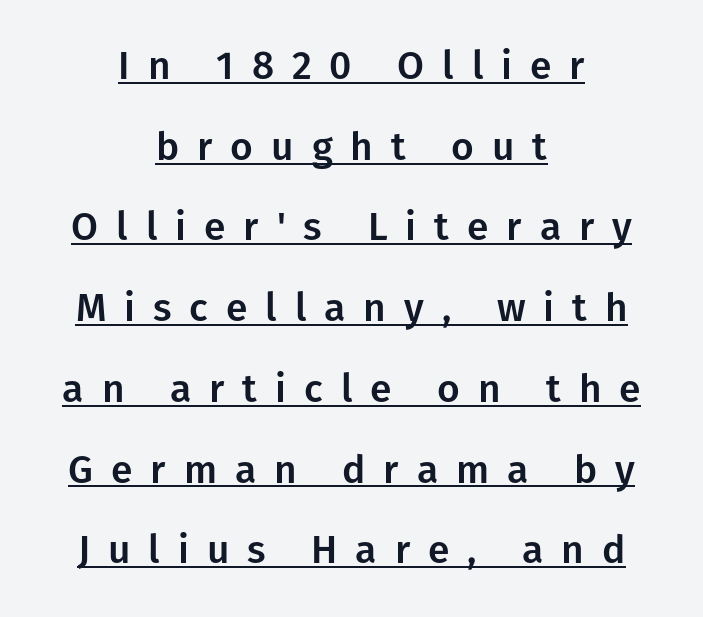
{"serif": "no", "italic": "no", "width": "normal", "stroke_contrast": "low", "x_height": "medium", "monospaced": "no", "underline": "yes", "align": "center", "line_spacing": "loose", "line_spacing_ratio": 2.07, "letter_spacing": "wide", "letter_spacing_em": 0.46, "glyph_px": 39}
